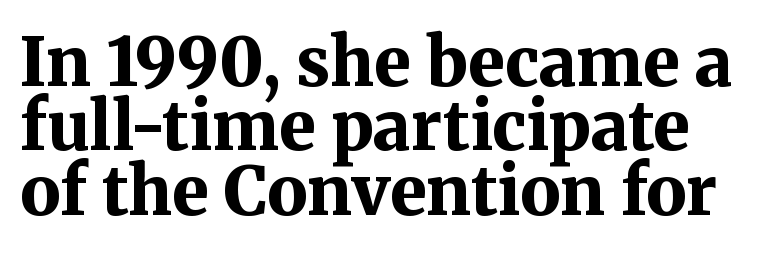
The lines are packed closely together with very little leading. Does extra space separate the letters? No, they use regular spacing. Varying glyph widths throughout — classic text-font behaviour. Quick note: not italic, upright. Descender tails drop into unmarked territory. Letterform terminals end in serifs throughout the passage.
